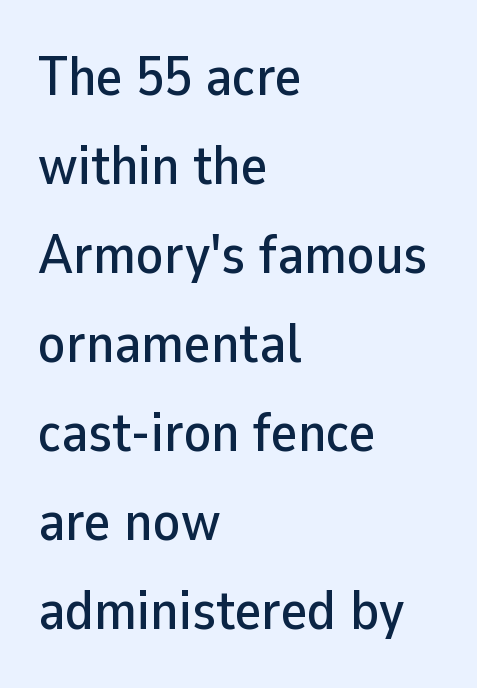
Q: Is the text italic (slanted)? A: No, it is upright.
Q: Is the typeface a serif or a sans-serif typeface? A: Sans-serif.
Q: Is the text underlined? A: No.
Q: How is the paragraph aligned? A: Left-aligned.
Q: Is the spacing between letters normal or unusually wide? A: Normal.
Q: Is the spacing between lines tight, normal or loose? A: Normal.
Q: Width (condensed, normal, or wide)? A: Normal.
Q: Stroke contrast? A: Low.
Q: x-height? A: Medium.
Q: Monospaced? A: No.
